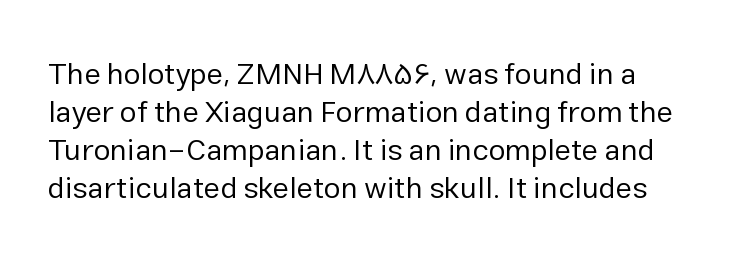
Q: Is the text bold? A: No.
Q: Is the text italic (slanted)? A: No, it is upright.
Q: Is the typeface a serif or a sans-serif typeface? A: Sans-serif.
Q: Is the text underlined? A: No.
Q: Is the spacing between letters normal or unusually wide? A: Normal.
Q: Is the spacing between lines tight, normal or loose? A: Normal.
Q: Width (condensed, normal, or wide)? A: Normal.
Q: Stroke contrast? A: Low.
Q: x-height? A: Medium.
Q: Monospaced? A: No.
